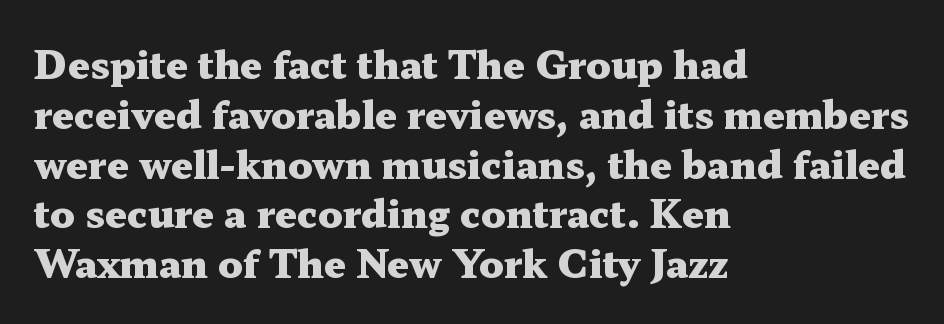
Q: Is the text bold? A: Yes.
Q: Is the text italic (slanted)? A: No, it is upright.
Q: Is the typeface a serif or a sans-serif typeface? A: Serif.
Q: Is the text underlined? A: No.
Q: How is the paragraph aligned? A: Left-aligned.
Q: Is the spacing between letters normal or unusually wide? A: Normal.
Q: Is the spacing between lines tight, normal or loose? A: Normal.
Q: Width (condensed, normal, or wide)? A: Wide.
Q: Stroke contrast? A: Medium.
Q: x-height? A: Medium.
Q: Monospaced? A: No.
